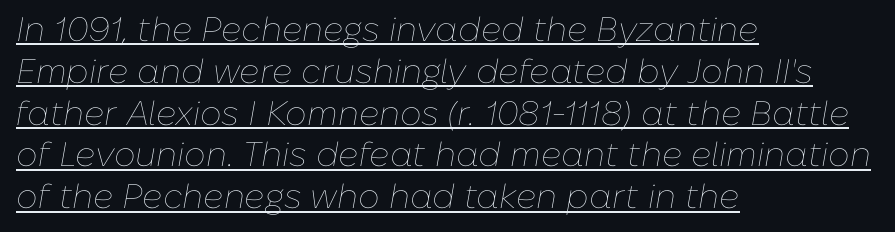
This rendering uses left alignment, leaving the right contour irregular. Nothing unusual about the tracking: characters are spaced as the font intends. A continuous stroke trails under the words, as in a hyperlink. The text carries the slant typical of an italic or oblique font.
